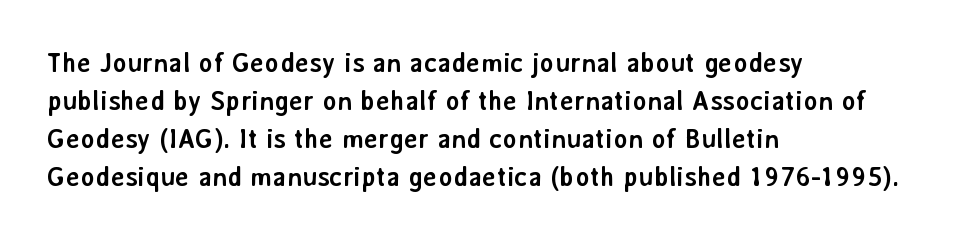
The image shows 27 px bold type, upright; set left-aligned, normal line spacing (1.41x), normal letter spacing, not underlined.
